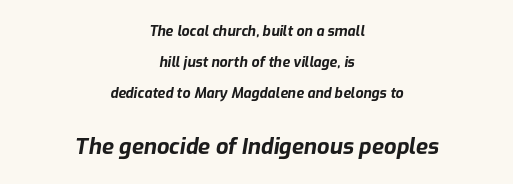
{"italic": "yes", "lean": "right", "slant_degrees": 9, "bold": "yes", "underline": "no", "align": "center", "line_spacing": "loose", "line_spacing_ratio": 2.21, "letter_spacing": "normal", "letter_spacing_em": 0.0, "larger_block": "second", "size_ratio": 1.57, "glyph_px": 22}
